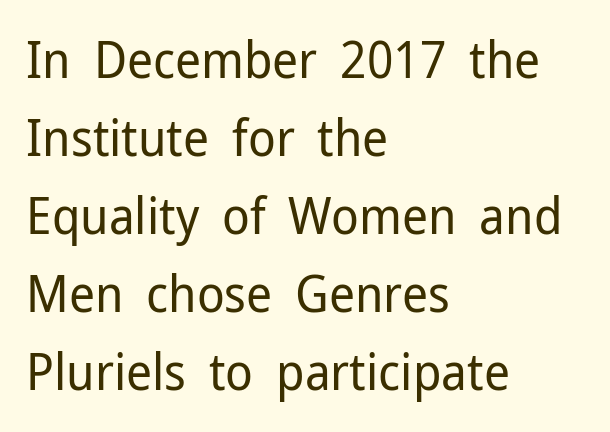
The image shows 51 px regular-weight sans-serif type, upright; set left-aligned, normal line spacing (1.53x), normal letter spacing, not underlined; low stroke contrast and a medium x-height.
